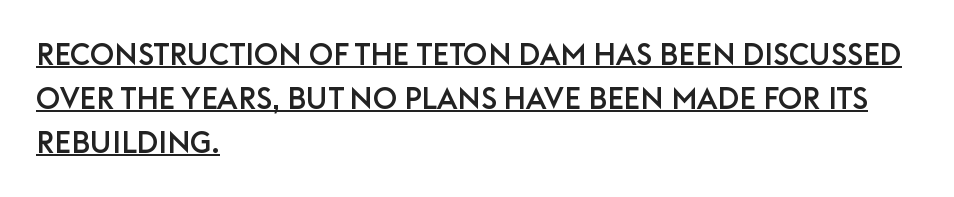
Q: Is the text italic (slanted)? A: No, it is upright.
Q: Is the typeface a serif or a sans-serif typeface? A: Sans-serif.
Q: Is the text underlined? A: Yes.
Q: How is the paragraph aligned? A: Left-aligned.
Q: Is the spacing between letters normal or unusually wide? A: Normal.
Q: Is the spacing between lines tight, normal or loose? A: Normal.
Q: Width (condensed, normal, or wide)? A: Normal.
Q: Stroke contrast? A: Low.
Q: x-height? A: Large.
Q: Monospaced? A: No.
